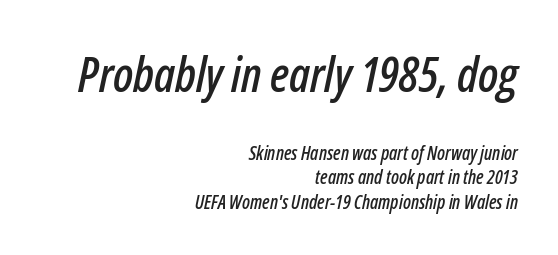
Line ends are locked; line starts wander. A typesetter would mark this as italic. Size hierarchy here favors the leading block over the trailing one. Proportional: the letters do not fall into vertical columns.
